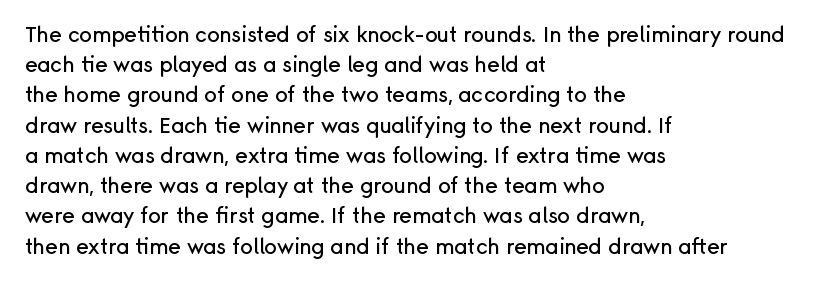
{"italic": "no", "underline": "no", "align": "left", "line_spacing": "normal", "line_spacing_ratio": 1.44, "letter_spacing": "normal", "letter_spacing_em": 0.0, "glyph_px": 21}
